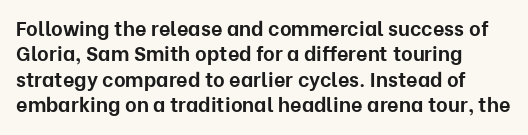
{"italic": "no", "bold": "yes", "underline": "no", "line_spacing": "normal", "line_spacing_ratio": 1.27, "letter_spacing": "normal", "letter_spacing_em": 0.0, "glyph_px": 20}
